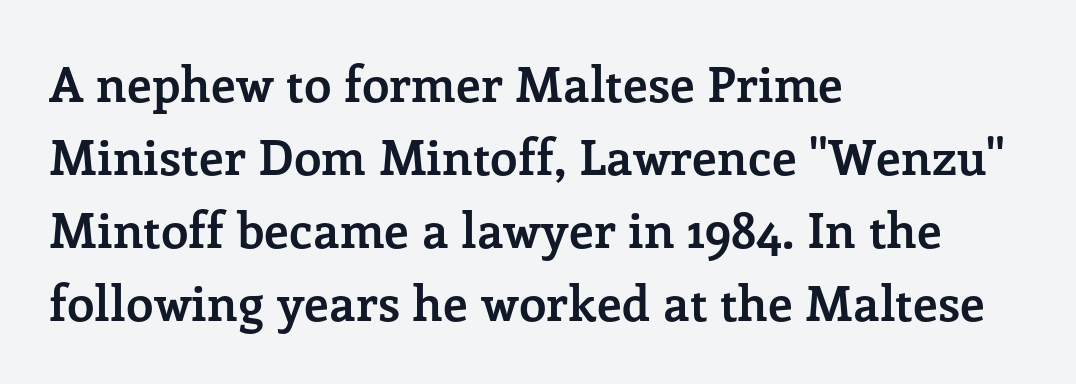
The image shows 49 px semibold serif type, upright; set left-aligned, normal line spacing (1.49x), normal letter spacing, not underlined; low stroke contrast and a medium x-height.
